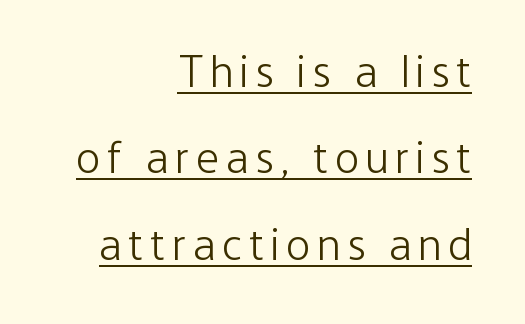
Q: Is the text bold? A: No.
Q: Is the text italic (slanted)? A: No, it is upright.
Q: Is the typeface a serif or a sans-serif typeface? A: Sans-serif.
Q: Is the text underlined? A: Yes.
Q: How is the paragraph aligned? A: Right-aligned.
Q: Is the spacing between lines tight, normal or loose? A: Loose.
Q: Width (condensed, normal, or wide)? A: Condensed.
Q: Stroke contrast? A: Low.
Q: x-height? A: Medium.
Q: Monospaced? A: No.
